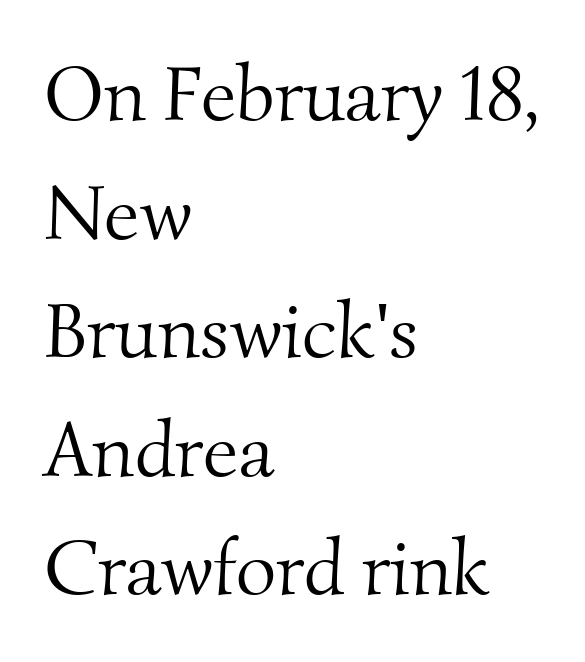
The image shows 78 px light serif type; set left-aligned, normal line spacing (1.52x), normal letter spacing, not underlined; medium stroke contrast and a small x-height.
